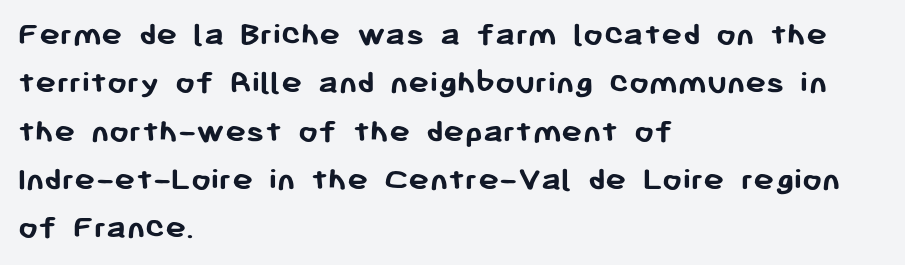
The image shows 35 px semibold sans-serif type, upright; set left-aligned, normal line spacing (1.38x), normal letter spacing, not underlined; low stroke contrast and a medium x-height.
